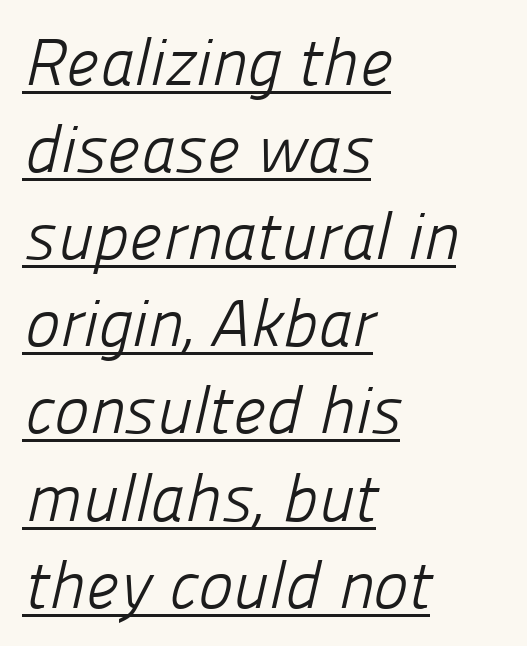
Honestly, the underline is the first thing you notice here. Visually the block forms a straight wall on the left and a jagged coastline on the right. The designer left line spacing at the default. Font category for this specimen: sans-serif. The face used here is proportionally spaced, like ordinary book or web type.
